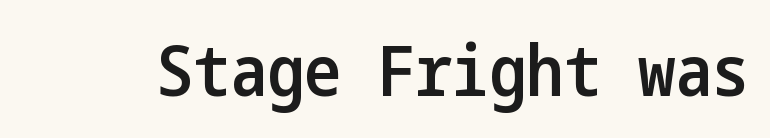
The image shows 70 px semibold, condensed sans-serif type, upright; set normal letter spacing, not underlined; low stroke contrast and a medium x-height.
